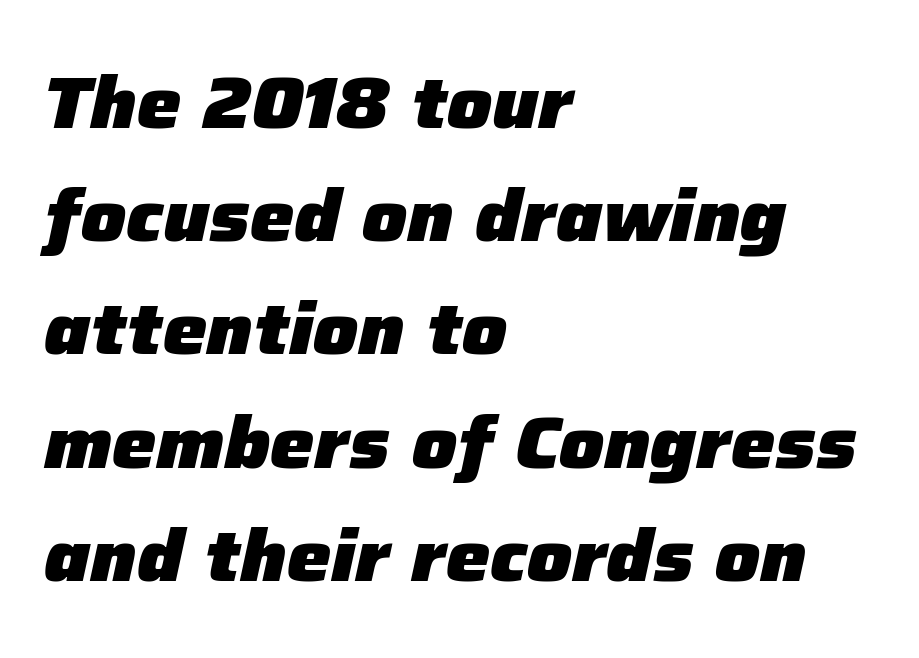
{"italic": "yes", "lean": "right", "slant_degrees": 12, "bold": "yes", "weight": "heavy", "width": "normal", "stroke_contrast": "low", "x_height": "medium", "monospaced": "no", "underline": "no", "align": "left", "line_spacing": "normal", "line_spacing_ratio": 1.53, "letter_spacing": "normal", "letter_spacing_em": 0.0, "glyph_px": 74}
